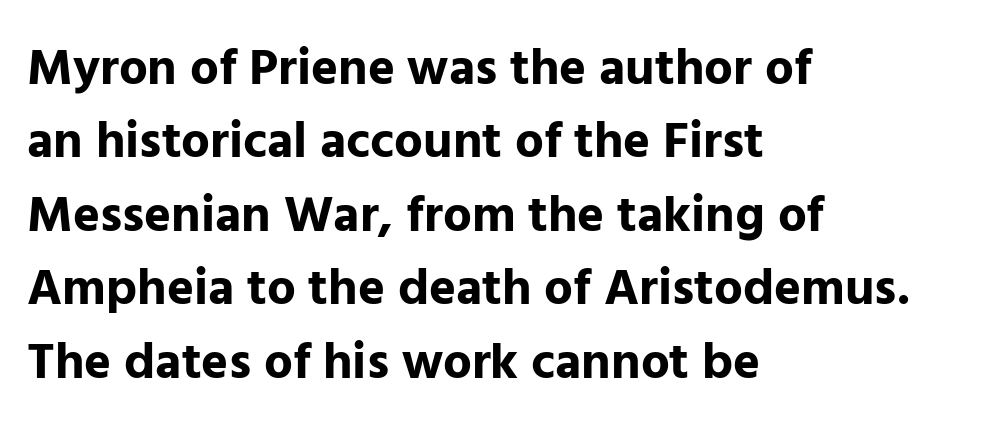
{"serif": "no", "italic": "no", "bold": "yes", "weight": "bold", "width": "normal", "stroke_contrast": "low", "x_height": "medium", "monospaced": "no", "underline": "no", "align": "left", "line_spacing": "normal", "line_spacing_ratio": 1.44, "letter_spacing": "normal", "letter_spacing_em": 0.0, "glyph_px": 51}
